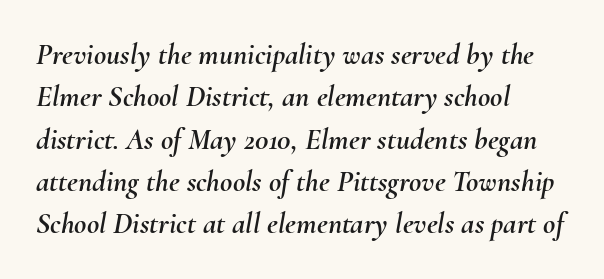
Where is the straight margin? On the left. The foot of each line stays bare and open. Posture: slanted. These lines sit exactly where default settings would place them.
